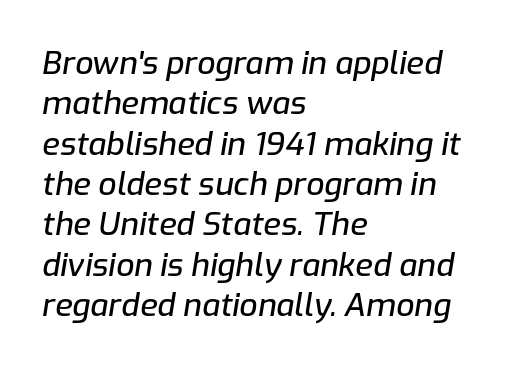
The designer left line spacing at the default. Reading down the block, your eye returns to a fixed left position each line. The glyphs are unaccompanied by any horizontal stroke below them. Each letter keeps its own natural width here, so spacing adapts to shape.
